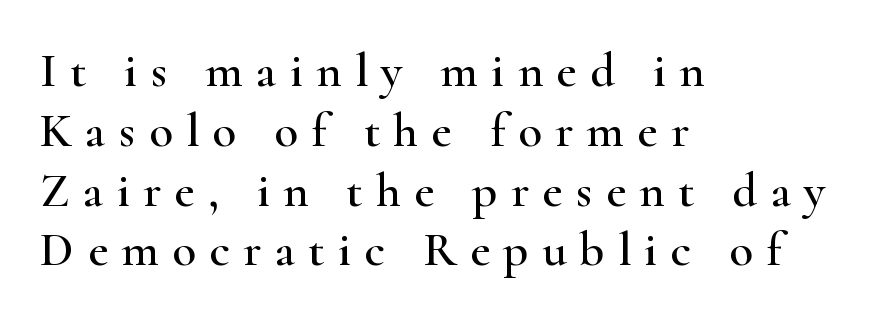
The image shows 49 px wide serif type, upright; set left-aligned, line spacing 1.22x, unusually wide letter spacing (+0.27 em), not underlined; high stroke contrast and a small x-height.
